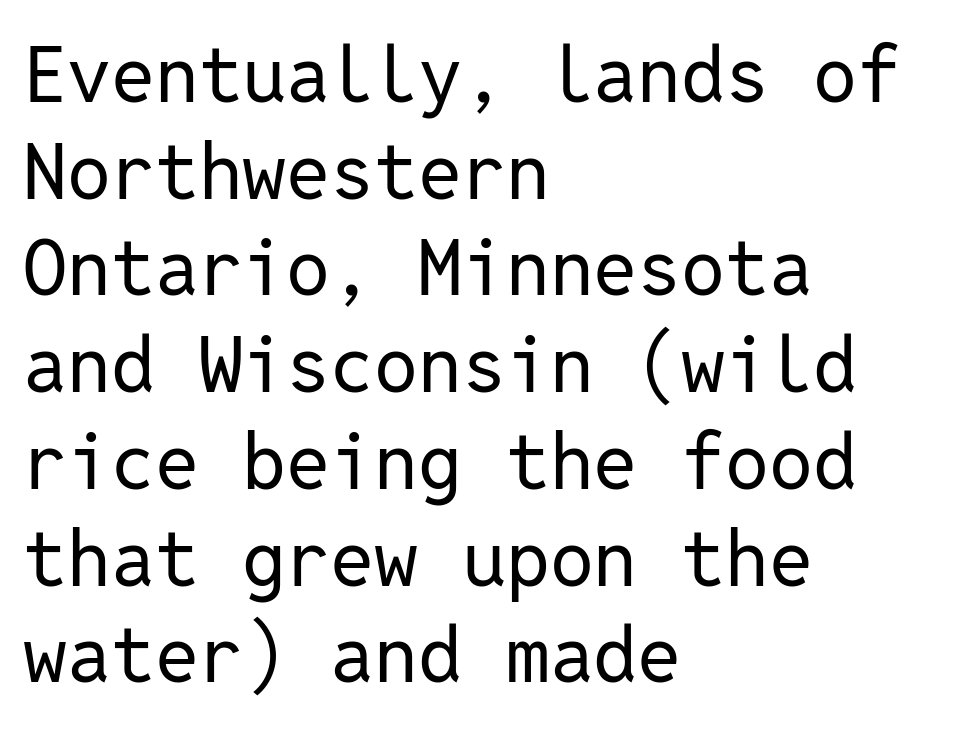
Q: Is the text bold? A: No.
Q: Is the text italic (slanted)? A: No, it is upright.
Q: Is the typeface a serif or a sans-serif typeface? A: Sans-serif.
Q: Is the text underlined? A: No.
Q: How is the paragraph aligned? A: Left-aligned.
Q: Is the spacing between letters normal or unusually wide? A: Normal.
Q: Width (condensed, normal, or wide)? A: Normal.
Q: Stroke contrast? A: Low.
Q: x-height? A: Medium.
Q: Monospaced? A: Yes.
